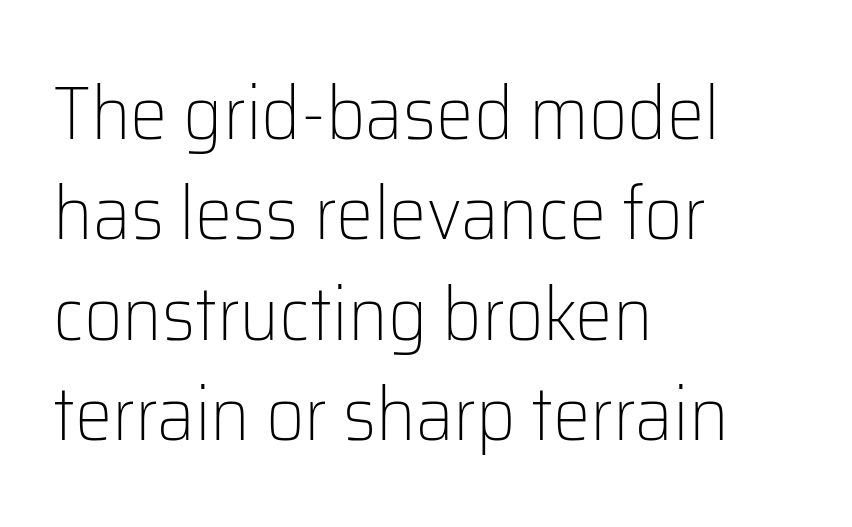
No heavy texture on the line: the type isn't bold. These lines are set flush left with a ragged right edge. The letters advance in unequal steps, a hallmark of proportional type. Plain, unruled lines of type. The face used here is rendered with its standard letterfit.
